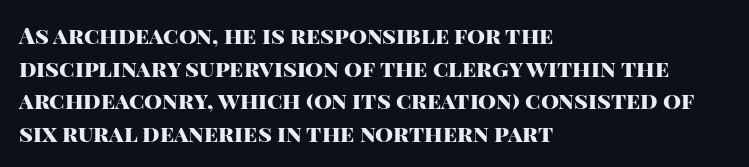
{"italic": "no", "bold": "yes", "underline": "no", "align": "left", "line_spacing": "normal", "line_spacing_ratio": 1.42, "letter_spacing": "normal", "letter_spacing_em": 0.0, "glyph_px": 23}
